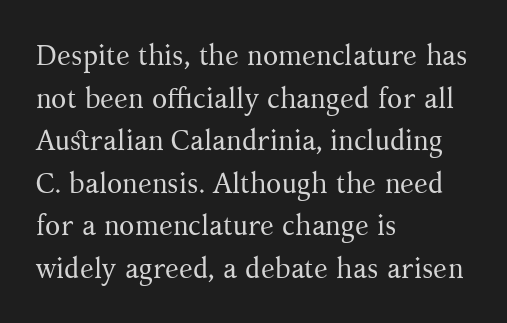
The image shows 28 px regular-weight serif type, upright; set left-aligned, normal line spacing (1.52x), normal letter spacing, not underlined; medium stroke contrast and a medium x-height.
